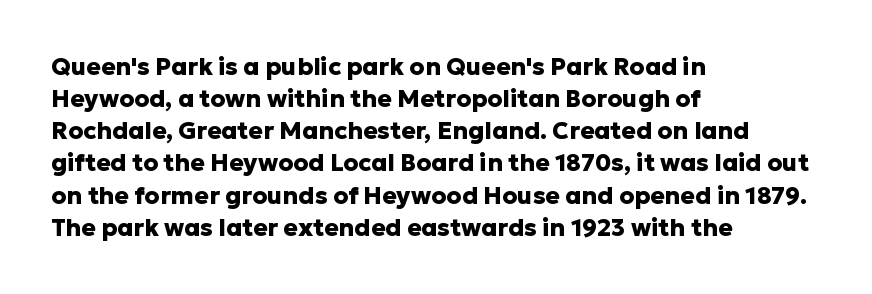
{"italic": "no", "bold": "yes", "underline": "no", "align": "left", "line_spacing": "normal", "line_spacing_ratio": 1.34, "letter_spacing": "normal", "letter_spacing_em": 0.0, "glyph_px": 24}
